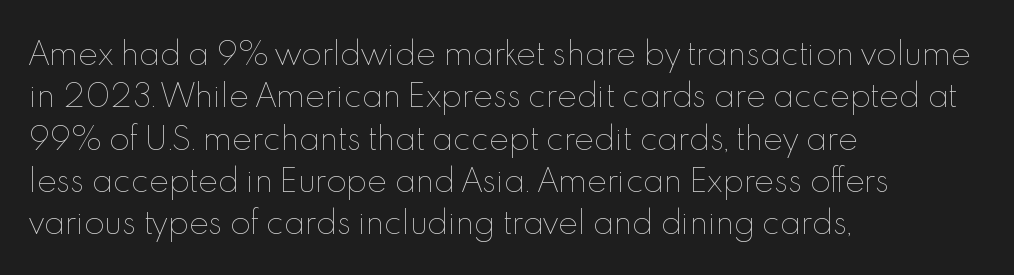
Q: Is the text bold? A: No.
Q: Is the text italic (slanted)? A: No, it is upright.
Q: Is the text underlined? A: No.
Q: How is the paragraph aligned? A: Left-aligned.
Q: Is the spacing between letters normal or unusually wide? A: Normal.
Q: Is the spacing between lines tight, normal or loose? A: Normal.
Q: Width (condensed, normal, or wide)? A: Normal.
Q: x-height? A: Small.
Q: Monospaced? A: No.
